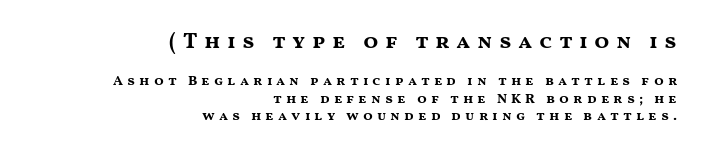
Does the copy run flush right? Yes — the right margin is perfectly even. The initial chunk of copy outweighs the following chunk in type size. How heavy is the stroke? Heavy — this is a bold. Lines of text with bare space underneath. It's the straight-up-and-down kind of type. This rendering widens character spacing well past its baseline value.
